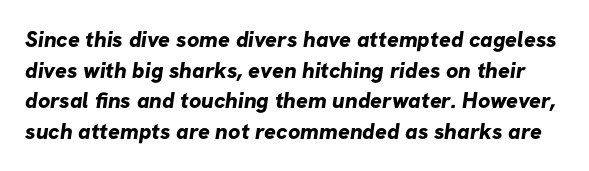
Q: Is the text bold? A: Yes.
Q: Is the text underlined? A: No.
Q: Is the spacing between letters normal or unusually wide? A: Normal.
Q: Is the spacing between lines tight, normal or loose? A: Normal.
